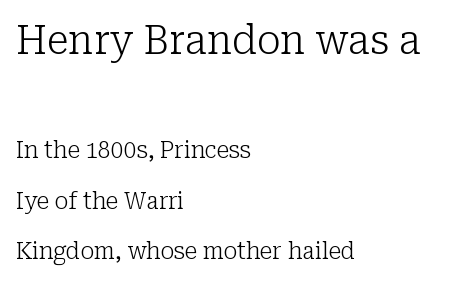
Q: Is the text bold? A: No.
Q: Is the text italic (slanted)? A: No, it is upright.
Q: Is the typeface a serif or a sans-serif typeface? A: Serif.
Q: Is the text underlined? A: No.
Q: How is the paragraph aligned? A: Left-aligned.
Q: Is the spacing between letters normal or unusually wide? A: Normal.
Q: Is the spacing between lines tight, normal or loose? A: Loose.
Q: Which block of text is set in a larger size, the first (top) or the second (bottom)? A: The first (top) one.
Q: Width (condensed, normal, or wide)? A: Normal.
Q: Stroke contrast? A: Low.
Q: x-height? A: Medium.
Q: Monospaced? A: No.
